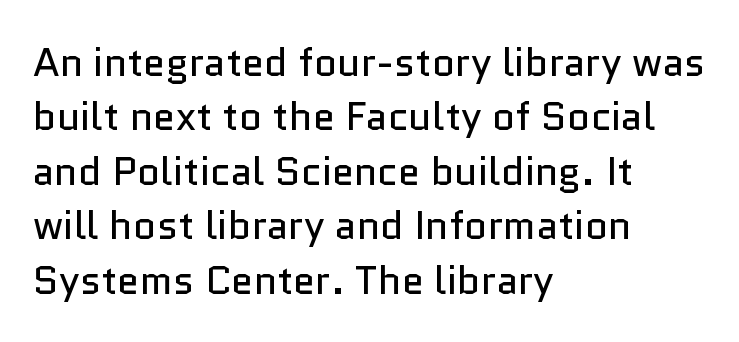
The image shows 40 px regular-weight sans-serif type, upright; set left-aligned, normal line spacing (1.36x), normal letter spacing, not underlined; low stroke contrast and a medium x-height.
